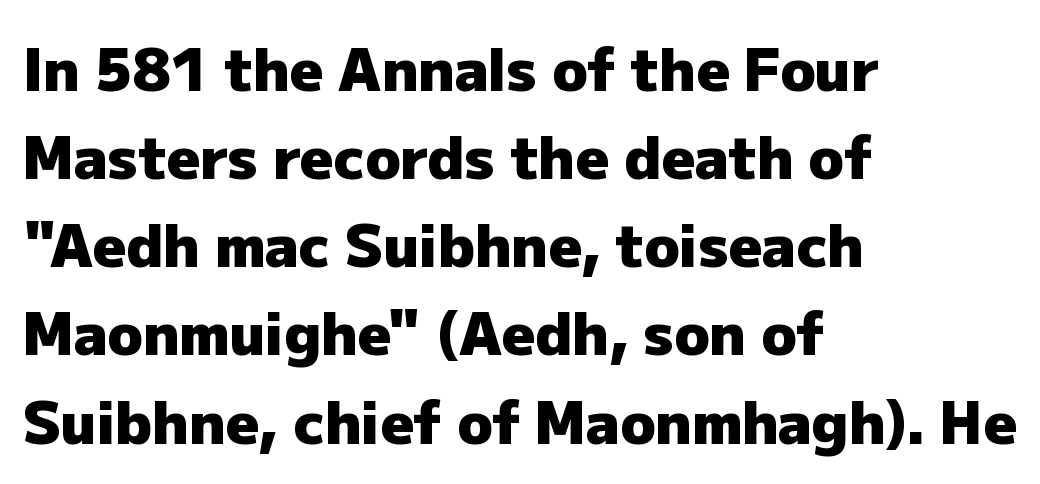
{"serif": "no", "italic": "no", "bold": "yes", "weight": "heavy", "width": "normal", "stroke_contrast": "low", "x_height": "medium", "monospaced": "no", "underline": "no", "align": "left", "line_spacing": "normal", "line_spacing_ratio": 1.52, "letter_spacing": "normal", "letter_spacing_em": 0.0, "glyph_px": 58}
